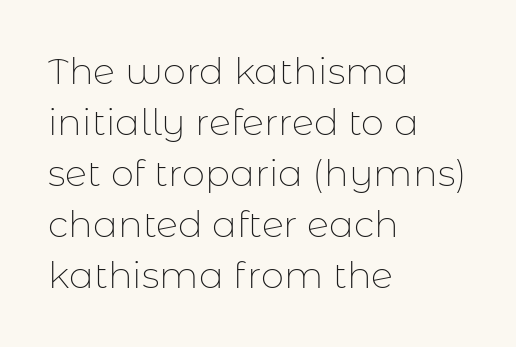
Q: Is the text bold? A: No.
Q: Is the text italic (slanted)? A: No, it is upright.
Q: Is the typeface a serif or a sans-serif typeface? A: Sans-serif.
Q: Is the text underlined? A: No.
Q: How is the paragraph aligned? A: Left-aligned.
Q: Is the spacing between letters normal or unusually wide? A: Normal.
Q: Is the spacing between lines tight, normal or loose? A: Normal.
Q: Width (condensed, normal, or wide)? A: Normal.
Q: Stroke contrast? A: Low.
Q: x-height? A: Medium.
Q: Monospaced? A: No.
